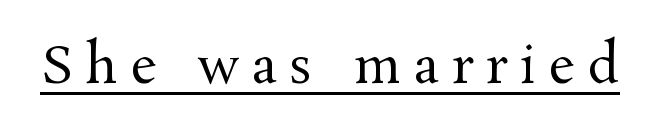
The image shows 51 px regular-weight serif type, upright; set unusually wide letter spacing (+0.25 em), underlined; medium stroke contrast and a medium x-height.
